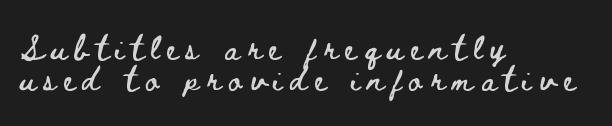
The image shows 24 px text type; set left-aligned, normal line spacing (1.31x), unusually wide letter spacing (+0.32 em), not underlined.
